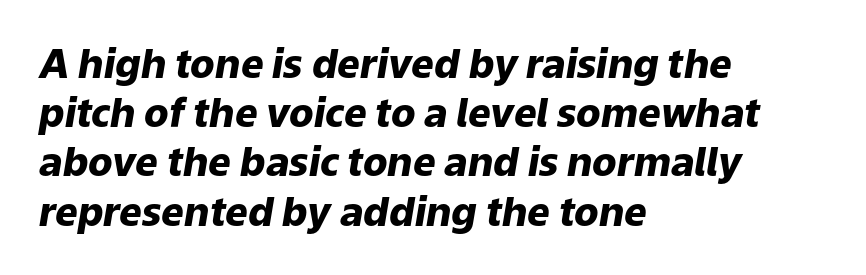
The image shows 40 px heavy type, italic (leaning right); set left-aligned, line spacing 1.23x, normal letter spacing, not underlined; low stroke contrast and a medium x-height.
